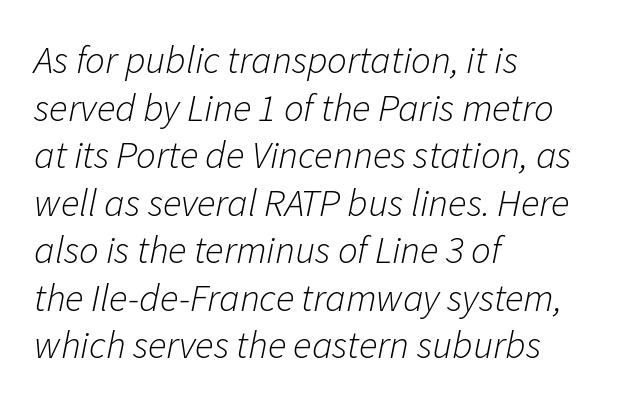
Q: Is the text bold? A: No.
Q: Is the text italic (slanted)? A: Yes, it leans right by about 11 degrees.
Q: Is the text underlined? A: No.
Q: How is the paragraph aligned? A: Left-aligned.
Q: Is the spacing between letters normal or unusually wide? A: Normal.
Q: Width (condensed, normal, or wide)? A: Normal.
Q: Stroke contrast? A: Low.
Q: x-height? A: Medium.
Q: Monospaced? A: No.
